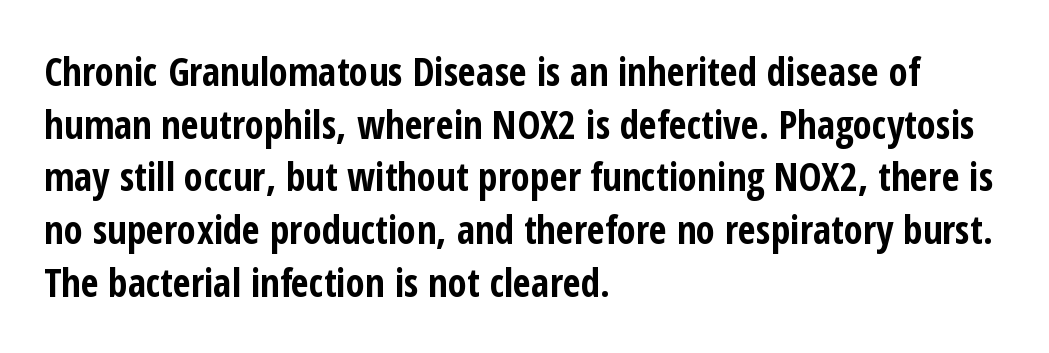
{"serif": "no", "italic": "no", "bold": "yes", "weight": "bold", "width": "condensed", "stroke_contrast": "low", "x_height": "medium", "monospaced": "no", "underline": "no", "align": "left", "line_spacing": "normal", "line_spacing_ratio": 1.35, "letter_spacing": "normal", "letter_spacing_em": 0.0, "glyph_px": 39}
